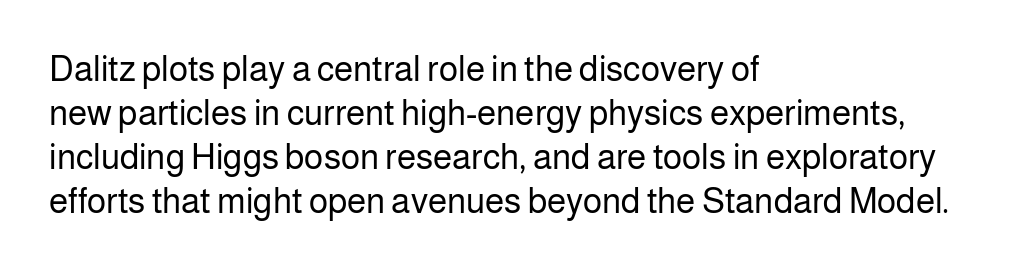
Q: Is the text bold? A: No.
Q: Is the text italic (slanted)? A: No, it is upright.
Q: Is the typeface a serif or a sans-serif typeface? A: Sans-serif.
Q: Is the text underlined? A: No.
Q: How is the paragraph aligned? A: Left-aligned.
Q: Is the spacing between letters normal or unusually wide? A: Normal.
Q: Is the spacing between lines tight, normal or loose? A: Normal.
Q: Width (condensed, normal, or wide)? A: Normal.
Q: Stroke contrast? A: Low.
Q: x-height? A: Medium.
Q: Monospaced? A: No.
